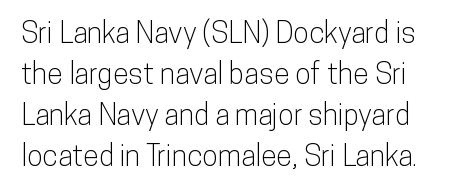
These lines keep a tight, regular rhythm from letter to letter. Nothing sits at the stroke ends, so this counts as sans-serif. Regarding leading, the lines here are spaced in the standard way. The lettering holds an erect, upright posture throughout.
